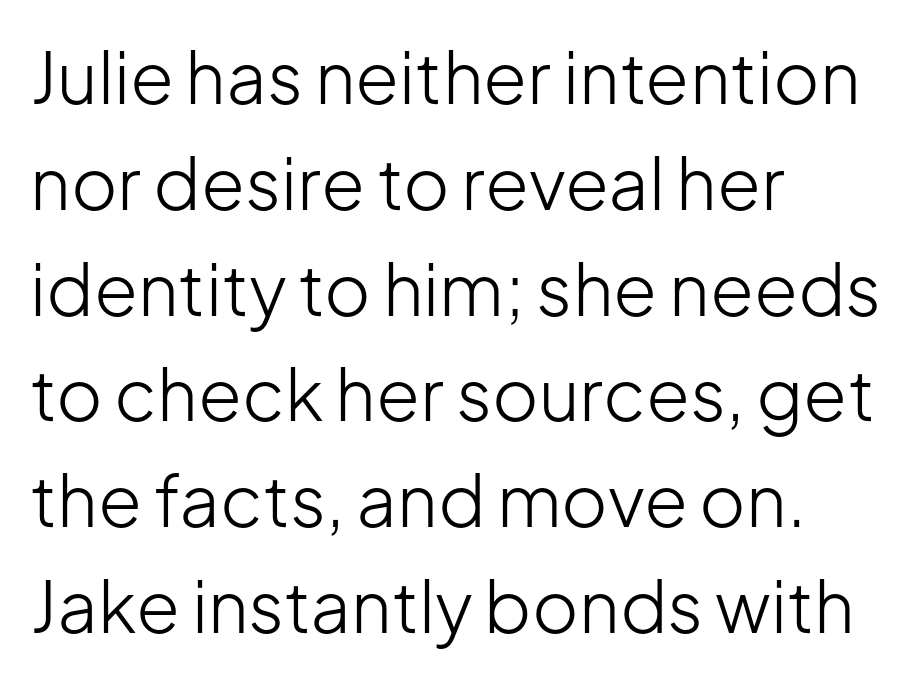
{"serif": "no", "italic": "no", "bold": "no", "weight": "light", "width": "normal", "stroke_contrast": "low", "x_height": "medium", "monospaced": "no", "underline": "no", "align": "left", "line_spacing": "normal", "line_spacing_ratio": 1.49, "letter_spacing": "normal", "letter_spacing_em": 0.0, "glyph_px": 71}
